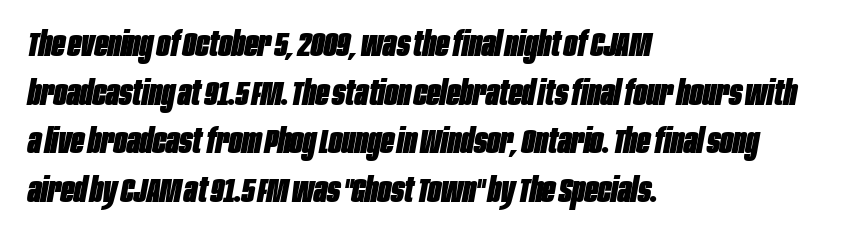
The image shows 35 px heavy, condensed type, italic (leaning right); set left-aligned, normal line spacing (1.39x), normal letter spacing, not underlined; low stroke contrast and a large x-height.
